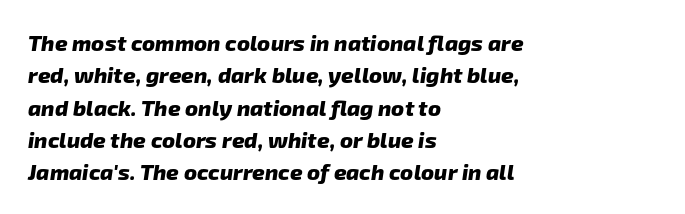
Q: Is the text bold? A: Yes.
Q: Is the text underlined? A: No.
Q: How is the paragraph aligned? A: Left-aligned.
Q: Is the spacing between letters normal or unusually wide? A: Normal.
Q: Is the spacing between lines tight, normal or loose? A: Normal.
